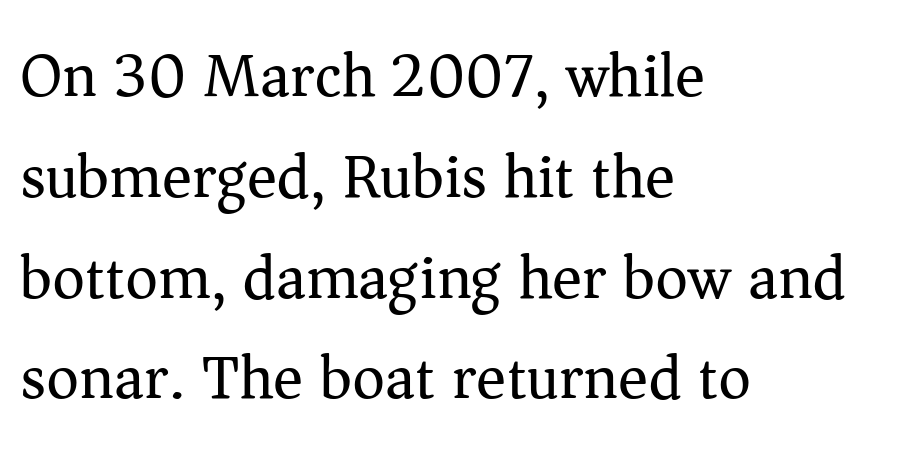
Q: Is the text bold? A: No.
Q: Is the text italic (slanted)? A: No, it is upright.
Q: Is the typeface a serif or a sans-serif typeface? A: Serif.
Q: Is the text underlined? A: No.
Q: How is the paragraph aligned? A: Left-aligned.
Q: Is the spacing between letters normal or unusually wide? A: Normal.
Q: Is the spacing between lines tight, normal or loose? A: Normal.
Q: Width (condensed, normal, or wide)? A: Normal.
Q: Stroke contrast? A: Medium.
Q: x-height? A: Medium.
Q: Monospaced? A: No.
